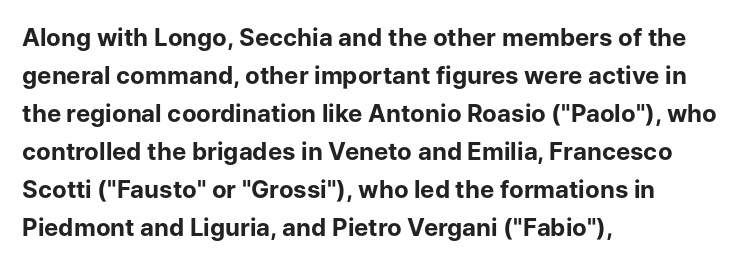
Q: Is the text bold? A: Yes.
Q: Is the text italic (slanted)? A: No, it is upright.
Q: Is the text underlined? A: No.
Q: How is the paragraph aligned? A: Left-aligned.
Q: Is the spacing between letters normal or unusually wide? A: Normal.
Q: Is the spacing between lines tight, normal or loose? A: Normal.
